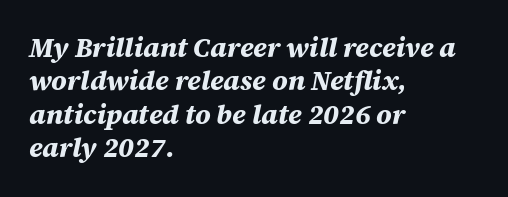
Q: Is the text bold? A: Yes.
Q: Is the text italic (slanted)? A: Yes, it leans right by about 12 degrees.
Q: Is the text underlined? A: No.
Q: How is the paragraph aligned? A: Left-aligned.
Q: Is the spacing between letters normal or unusually wide? A: Normal.
